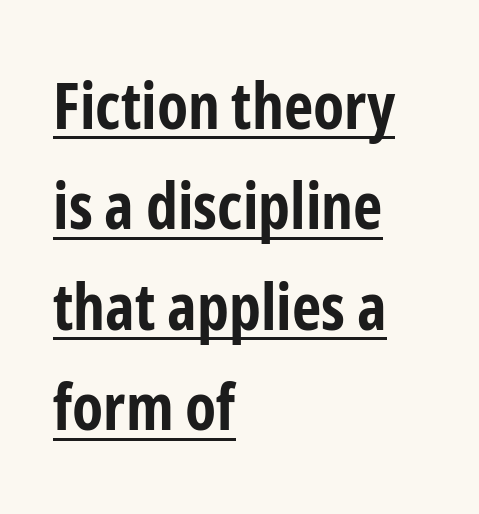
Nope, not italic — everything's standing straight. Underline: present. The face used here is rendered with its standard letterfit. This sample keeps an unexceptional amount of space between lines.
